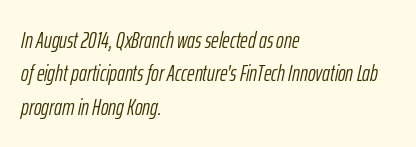
{"italic": "yes", "lean": "right", "slant_degrees": 12, "bold": "no", "underline": "no", "align": "left", "line_spacing": "normal", "line_spacing_ratio": 1.45, "letter_spacing": "normal", "letter_spacing_em": 0.0, "glyph_px": 23}
